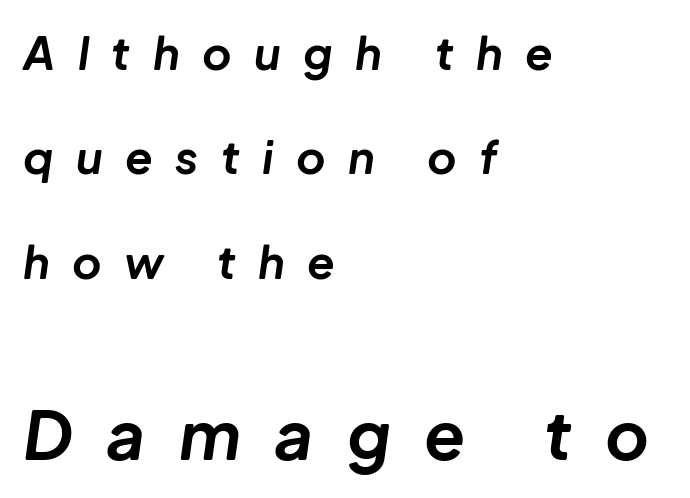
{"italic": "yes", "lean": "right", "slant_degrees": 8, "bold": "yes", "weight": "bold", "width": "normal", "stroke_contrast": "low", "x_height": "medium", "monospaced": "no", "underline": "no", "align": "left", "line_spacing": "loose", "line_spacing_ratio": 2.32, "letter_spacing": "wide", "letter_spacing_em": 0.5, "larger_block": "second", "size_ratio": 1.49, "glyph_px": 67}
